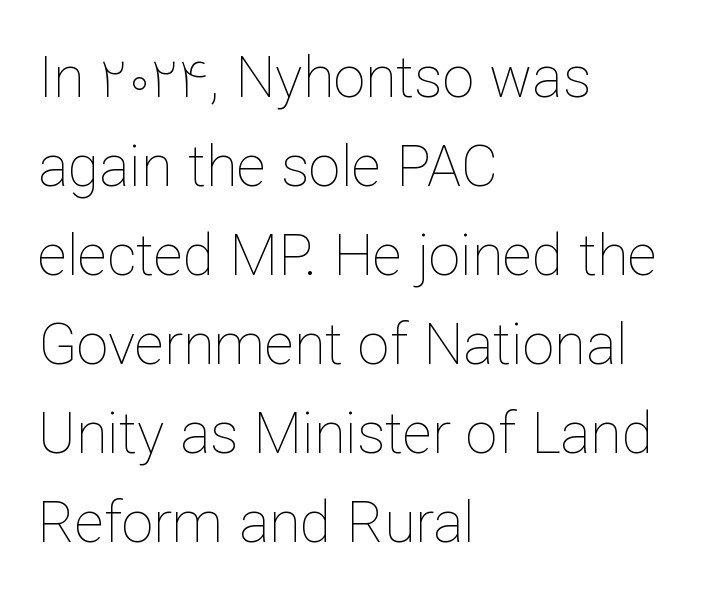
Q: Is the text bold? A: No.
Q: Is the text italic (slanted)? A: No, it is upright.
Q: Is the text underlined? A: No.
Q: How is the paragraph aligned? A: Left-aligned.
Q: Is the spacing between letters normal or unusually wide? A: Normal.
Q: Is the spacing between lines tight, normal or loose? A: Normal.
Q: Width (condensed, normal, or wide)? A: Normal.
Q: Stroke contrast? A: Low.
Q: x-height? A: Medium.
Q: Monospaced? A: No.
